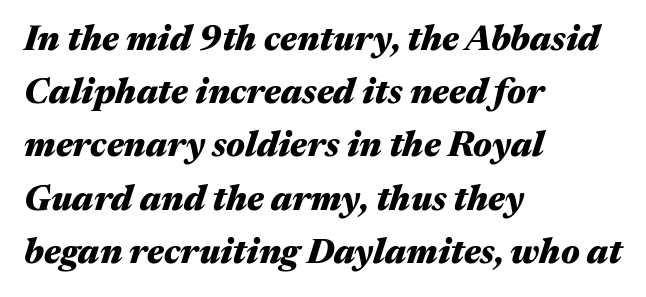
The image shows 35 px heavy, wide type, italic (leaning right); set left-aligned, normal line spacing (1.52x), normal letter spacing, not underlined; medium stroke contrast and a medium x-height.
